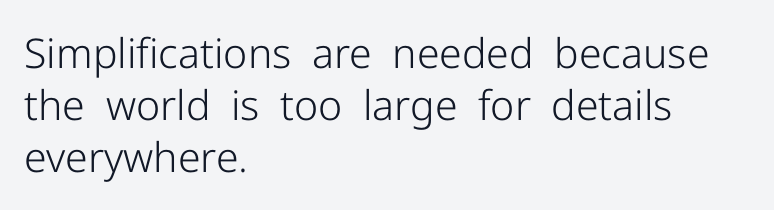
The image shows 41 px light sans-serif type, upright; set left-aligned, normal line spacing (1.27x), normal letter spacing, not underlined; low stroke contrast and a medium x-height.
